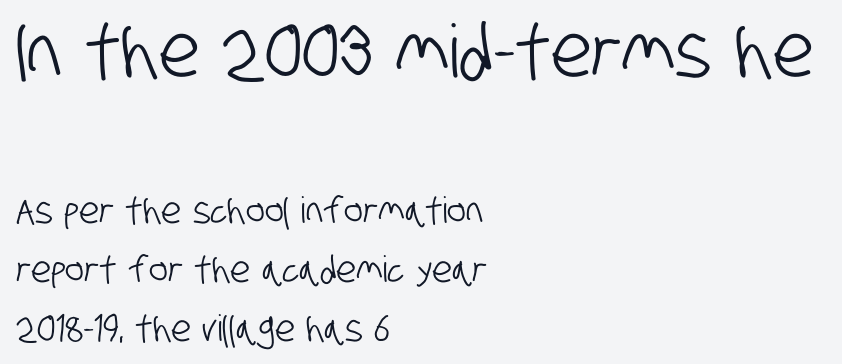
Q: Is the typeface a serif or a sans-serif typeface? A: Sans-serif.
Q: Is the text underlined? A: No.
Q: How is the paragraph aligned? A: Left-aligned.
Q: Is the spacing between letters normal or unusually wide? A: Normal.
Q: Is the spacing between lines tight, normal or loose? A: Normal.
Q: Which block of text is set in a larger size, the first (top) or the second (bottom)? A: The first (top) one.
Q: Width (condensed, normal, or wide)? A: Condensed.
Q: Stroke contrast? A: Low.
Q: x-height? A: Large.
Q: Monospaced? A: No.
